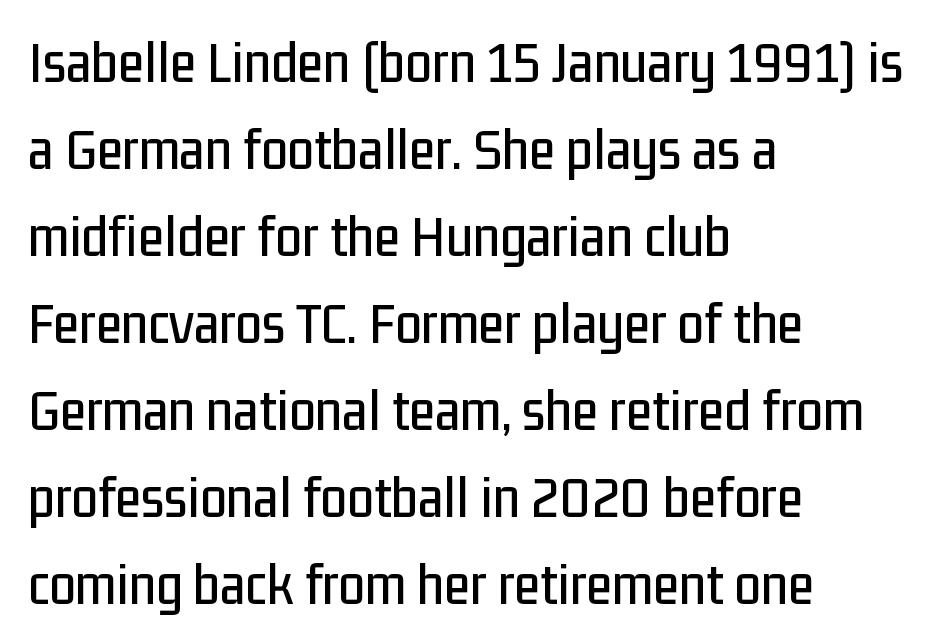
The image shows 60 px condensed sans-serif type, upright; set left-aligned, normal line spacing (1.45x), normal letter spacing, not underlined; low stroke contrast and a medium x-height.
